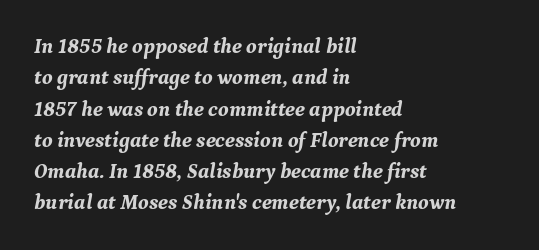
Emphasis by weight is at full strength: bold. Descender tails drop into unmarked territory. Glyph-to-glyph distance matches everyday printed text. Is the block centered? No — it sits flush against the left margin.
